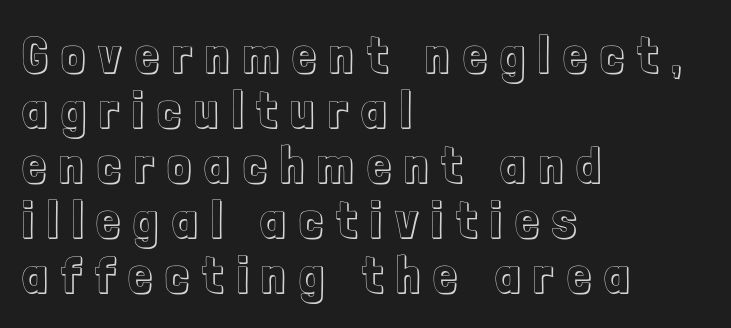
Q: Is the text italic (slanted)? A: No, it is upright.
Q: Is the text underlined? A: No.
Q: How is the paragraph aligned? A: Left-aligned.
Q: Is the spacing between letters normal or unusually wide? A: Unusually wide.
Q: Is the spacing between lines tight, normal or loose? A: Tight.
Q: Width (condensed, normal, or wide)? A: Condensed.
Q: x-height? A: Medium.
Q: Monospaced? A: No.
